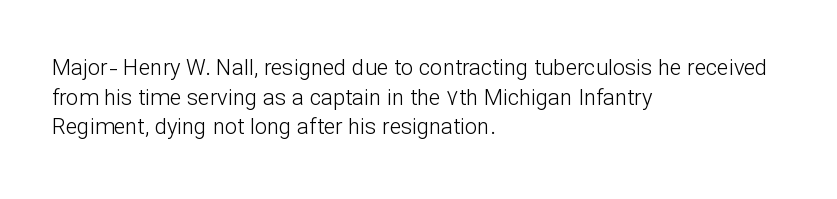
{"italic": "no", "bold": "no", "underline": "no", "align": "left", "line_spacing": "normal", "line_spacing_ratio": 1.35, "letter_spacing": "normal", "letter_spacing_em": 0.0, "glyph_px": 22}
